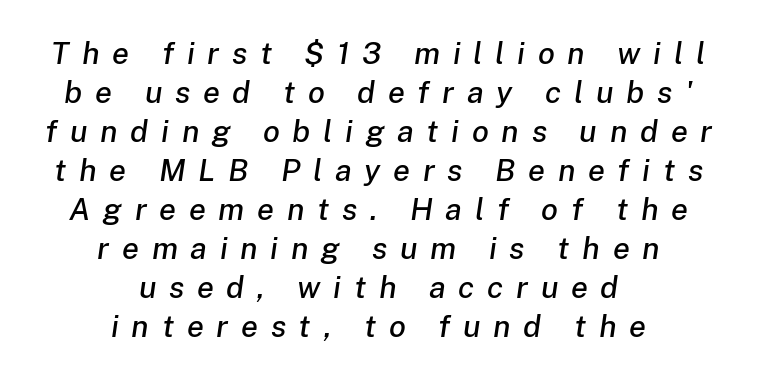
Rows of type keep a routine distance in the vertical direction. The letters advance in unequal steps, a hallmark of proportional type. One-word summary of the alignment: center. In terms of posture, this sample is oblique.
